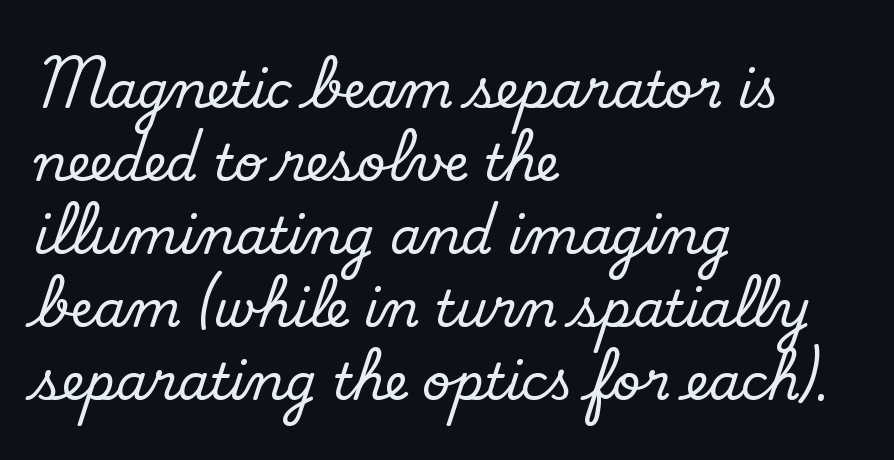
{"serif": "no", "bold": "no", "weight": "regular", "width": "normal", "stroke_contrast": "low", "x_height": "small", "monospaced": "no", "underline": "no", "align": "left", "line_spacing": "normal", "line_spacing_ratio": 1.46, "letter_spacing": "normal", "letter_spacing_em": 0.0, "glyph_px": 50}
